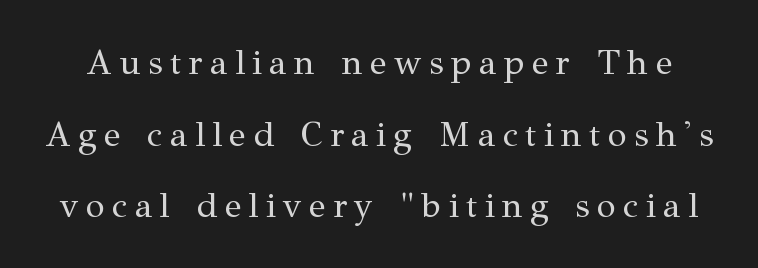
The face used here is rendered with a markedly widened letterfit. Descender tails drop into unmarked territory. The font is comparable to plain body text, perhaps lighter. Does the lettering tilt? It doesn't — this is upright.
